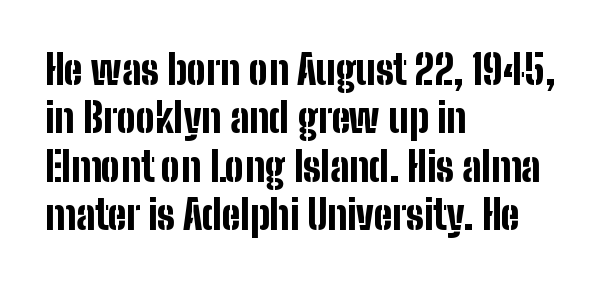
Q: Is the text bold? A: Yes.
Q: Is the text italic (slanted)? A: No, it is upright.
Q: Is the typeface a serif or a sans-serif typeface? A: Sans-serif.
Q: Is the text underlined? A: No.
Q: How is the paragraph aligned? A: Left-aligned.
Q: Is the spacing between letters normal or unusually wide? A: Normal.
Q: Width (condensed, normal, or wide)? A: Condensed.
Q: Stroke contrast? A: Low.
Q: x-height? A: Medium.
Q: Monospaced? A: No.
